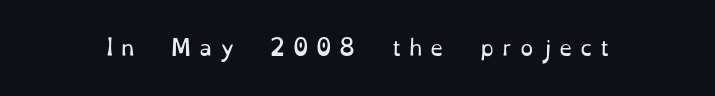
{"italic": "no", "bold": "no", "underline": "no", "letter_spacing": "wide", "letter_spacing_em": 0.37, "glyph_px": 21}
